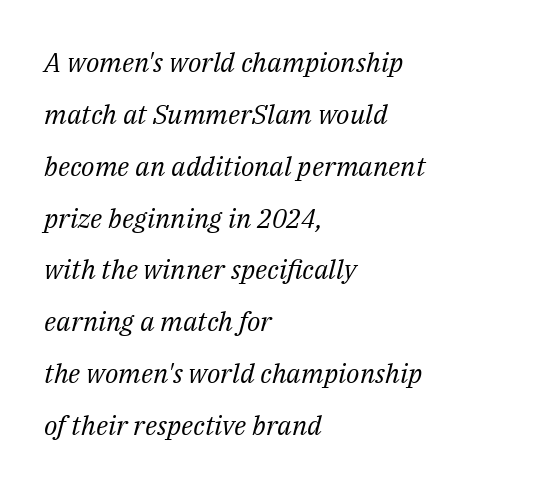
{"italic": "yes", "lean": "right", "slant_degrees": 14, "bold": "no", "underline": "no", "align": "left", "line_spacing": "loose", "line_spacing_ratio": 1.92, "letter_spacing": "normal", "letter_spacing_em": 0.0, "glyph_px": 27}
